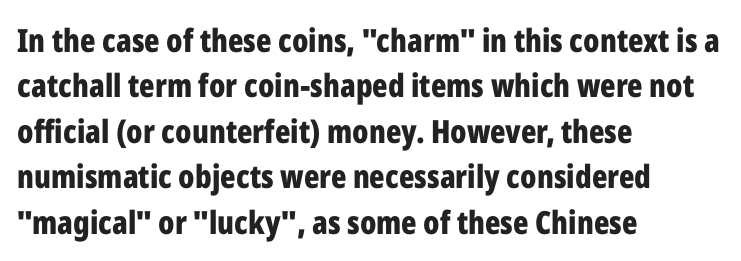
Reading down the column, the eye jumps a familiar distance to each next line. A typesetter would label this face a sans. Letters rest on an invisible, unmarked baseline. Does extra space separate the letters? No, they use regular spacing. Quick note: not italic, upright. Think of a printed novel: that variable character pitch is what you see here.
